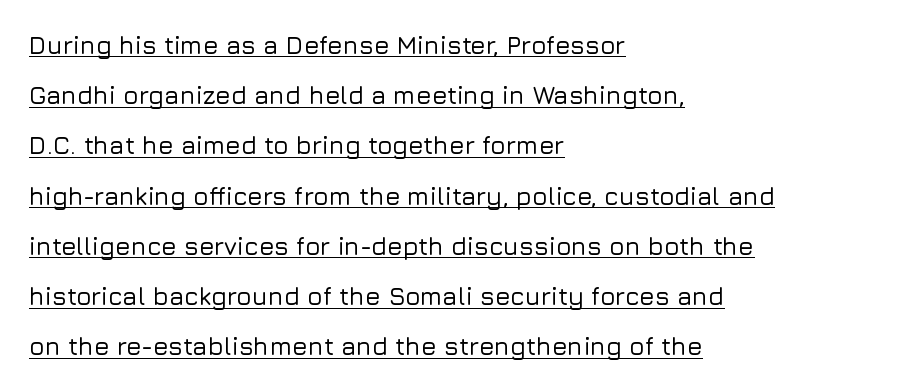
{"italic": "no", "underline": "yes", "align": "left", "line_spacing": "loose", "line_spacing_ratio": 2.01, "letter_spacing": "normal", "letter_spacing_em": 0.0, "glyph_px": 25}
